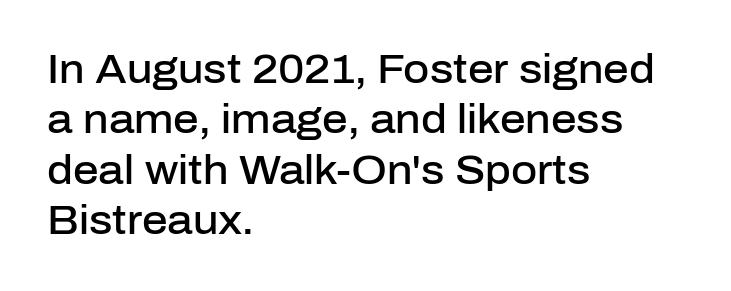
{"serif": "no", "italic": "no", "bold": "semi", "weight": "semibold", "width": "normal", "stroke_contrast": "low", "x_height": "medium", "monospaced": "no", "underline": "no", "align": "left", "line_spacing": "normal", "line_spacing_ratio": 1.26, "letter_spacing": "normal", "letter_spacing_em": 0.0, "glyph_px": 40}
